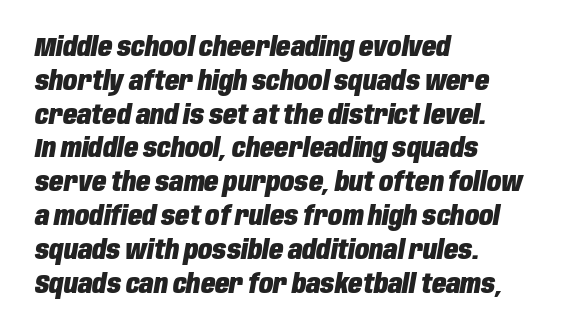
The leading is moderate, giving the passage an even texture. As a designer I'd log this as weight 700, bold. The gap between lines stays unmarked. A typesetter would mark this as italic. Line starts are locked; line ends wander. The letters sit at their default tracking, neither squeezed nor spread.
